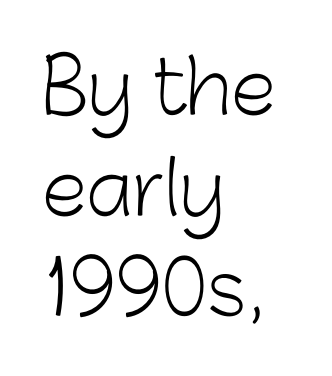
A typesetter would label this face a sans. The letters advance in unequal steps, a hallmark of proportional type. This is not heavy type; no bold has been used. The lines sit at an ordinary, default distance from one another. The typography opts for an upright posture over an oblique one. If you drew a ruler down the left edge, every line would touch it.
